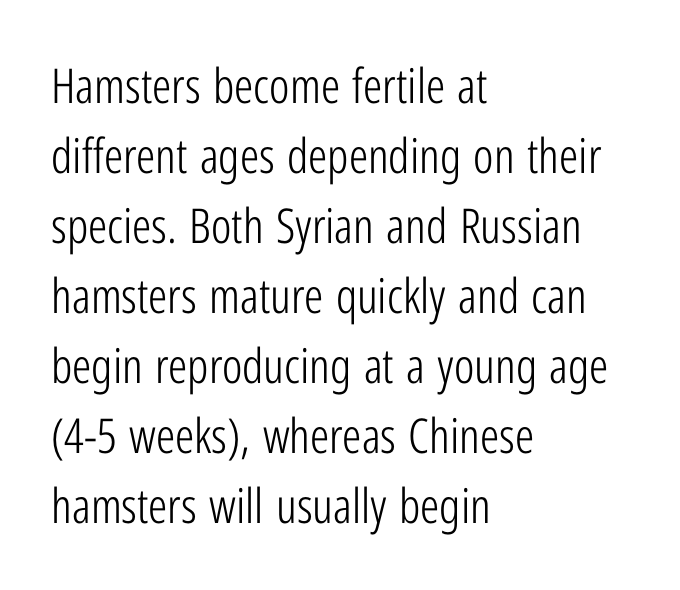
The image shows 48 px light, condensed sans-serif type, upright; set left-aligned, normal line spacing (1.46x), normal letter spacing, not underlined; low stroke contrast and a medium x-height.
